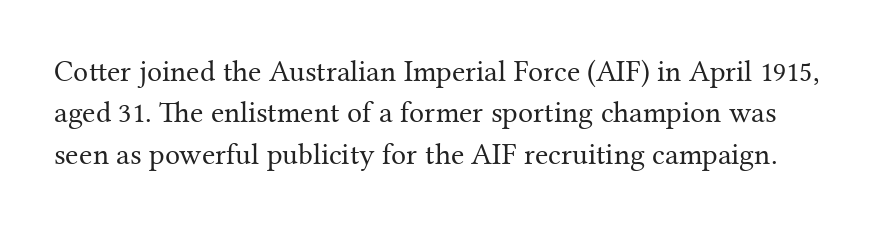
{"serif": "yes", "italic": "no", "bold": "no", "weight": "regular", "width": "normal", "stroke_contrast": "medium", "x_height": "medium", "monospaced": "no", "underline": "no", "line_spacing": "normal", "line_spacing_ratio": 1.38, "letter_spacing": "normal", "letter_spacing_em": 0.0, "glyph_px": 30}
